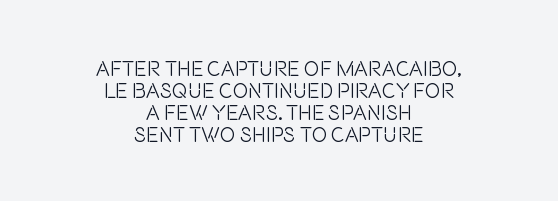
{"italic": "no", "bold": "no", "underline": "no", "align": "center", "line_spacing": "tight", "line_spacing_ratio": 1.05, "letter_spacing": "normal", "letter_spacing_em": 0.0, "glyph_px": 21}
